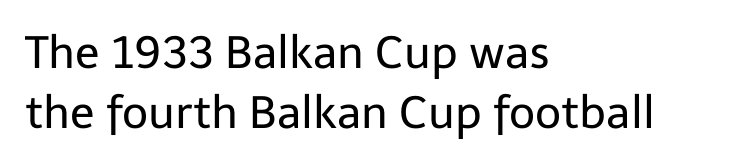
{"serif": "no", "italic": "no", "bold": "no", "weight": "regular", "width": "normal", "stroke_contrast": "low", "x_height": "medium", "monospaced": "no", "underline": "no", "align": "left", "line_spacing": "normal", "line_spacing_ratio": 1.34, "letter_spacing": "normal", "letter_spacing_em": 0.0, "glyph_px": 45}
